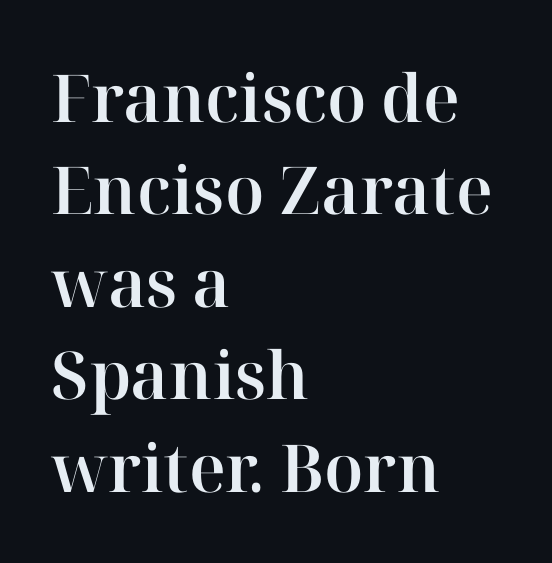
{"serif": "yes", "italic": "no", "width": "normal", "stroke_contrast": "high", "x_height": "medium", "monospaced": "no", "underline": "no", "align": "left", "line_spacing": "normal", "line_spacing_ratio": 1.4, "letter_spacing": "normal", "letter_spacing_em": 0.0, "glyph_px": 66}
